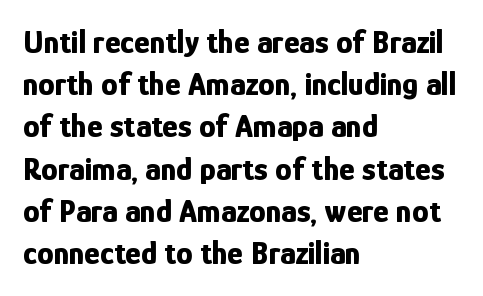
The image shows 33 px bold, condensed sans-serif type, upright; set left-aligned, normal line spacing (1.28x), normal letter spacing, not underlined; low stroke contrast and a medium x-height.
